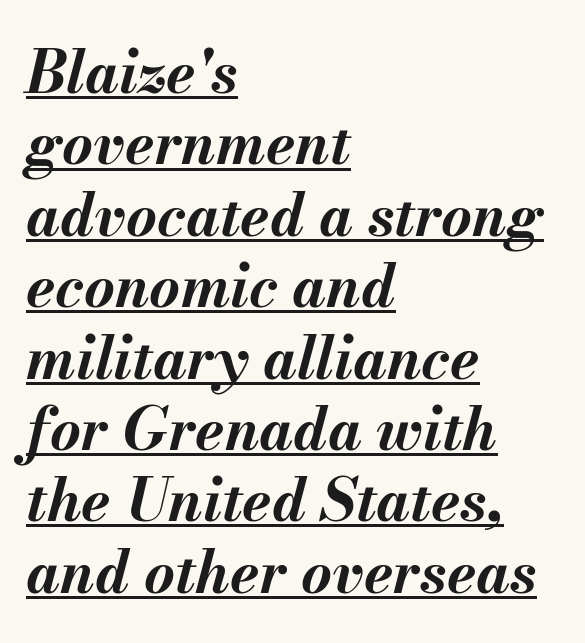
The letterforms sit shoulder to shoulder at normal distance. The typesetter chose a ragged-right arrangement here. You could not count columns in this text — the font is proportionally spaced. In terms of weight, the rendering is a true, heavy bold. Every word sits above its own underline.
